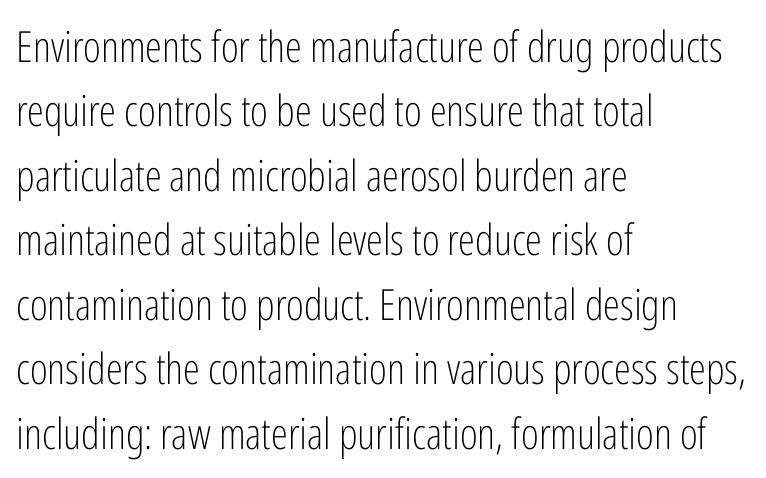
{"serif": "no", "italic": "no", "bold": "no", "weight": "light", "width": "condensed", "stroke_contrast": "low", "x_height": "medium", "monospaced": "no", "underline": "no", "align": "left", "line_spacing": "normal", "line_spacing_ratio": 1.5, "letter_spacing": "normal", "letter_spacing_em": 0.0, "glyph_px": 43}
